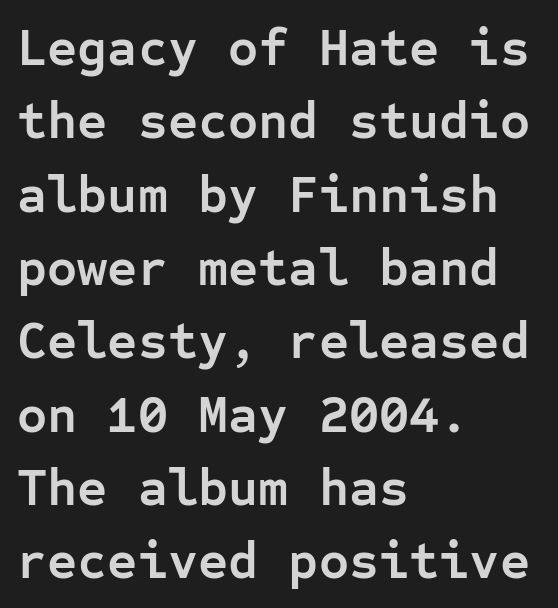
The image shows 52 px semibold sans-serif type, upright, monospaced; set left-aligned, normal line spacing (1.41x), normal letter spacing, not underlined; low stroke contrast and a medium x-height.
